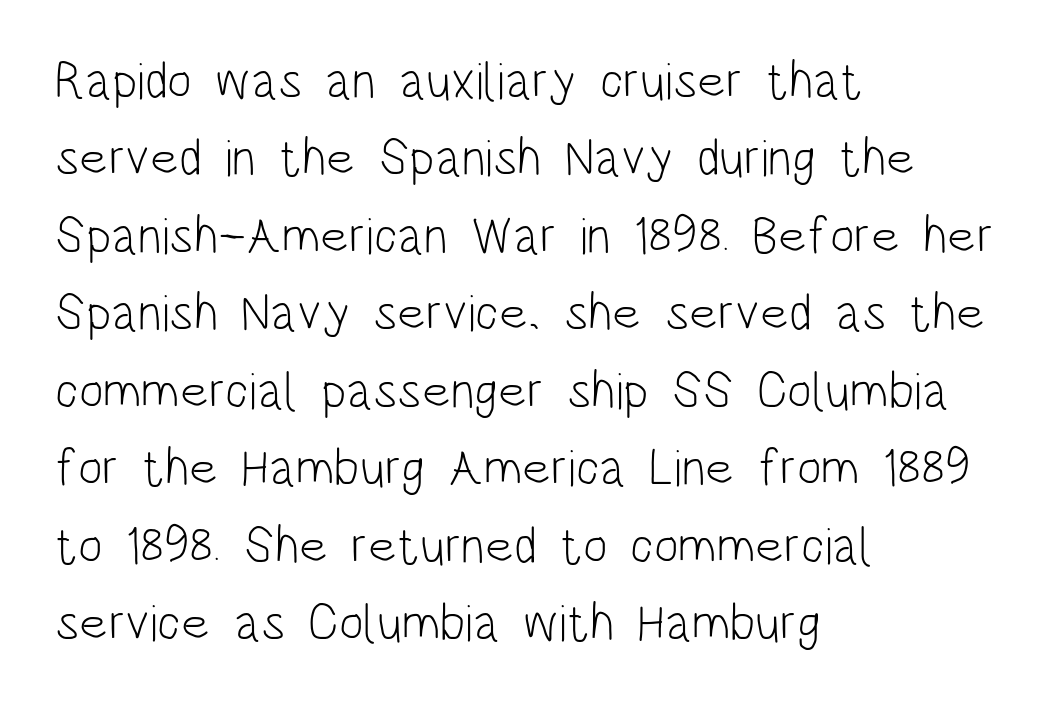
Q: Is the text bold? A: No.
Q: Is the text italic (slanted)? A: No, it is upright.
Q: Is the typeface a serif or a sans-serif typeface? A: Sans-serif.
Q: Is the text underlined? A: No.
Q: How is the paragraph aligned? A: Left-aligned.
Q: Is the spacing between letters normal or unusually wide? A: Normal.
Q: Is the spacing between lines tight, normal or loose? A: Normal.
Q: Width (condensed, normal, or wide)? A: Condensed.
Q: Stroke contrast? A: Low.
Q: x-height? A: Large.
Q: Monospaced? A: No.
